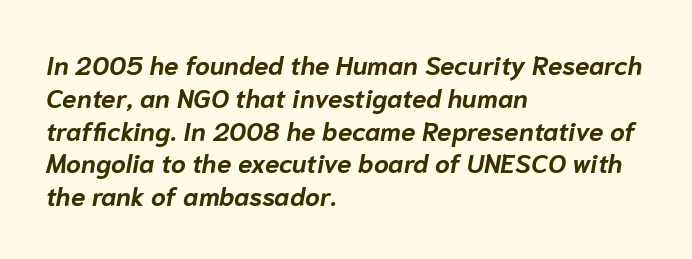
The rag falls on the right side of this text block. Interline gaps are of average width in this sample. Characters are canted at an angle relative to the baseline's perpendicular. The specimen omits any rule beneath the text block's lines. Compared with typical body copy, the letter spacing here is the same.
